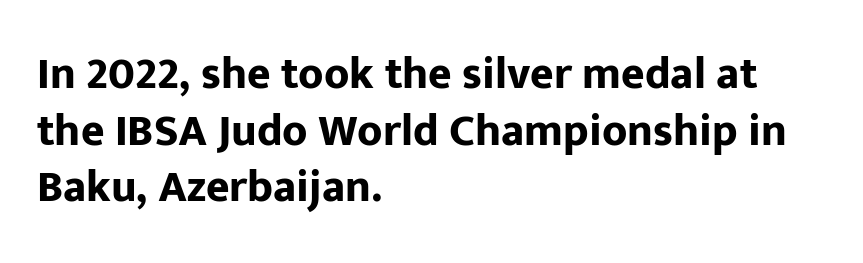
{"serif": "no", "italic": "no", "bold": "yes", "weight": "bold", "width": "normal", "stroke_contrast": "low", "x_height": "medium", "monospaced": "no", "underline": "no", "align": "left", "line_spacing": "normal", "line_spacing_ratio": 1.26, "letter_spacing": "normal", "letter_spacing_em": 0.0, "glyph_px": 45}
